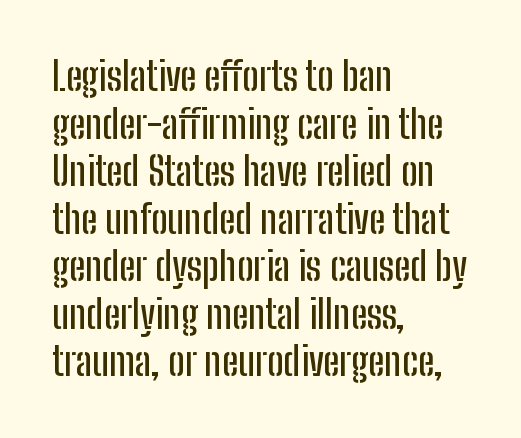
The image shows 39 px condensed sans-serif type, upright; set left-aligned, line spacing 1.22x, normal letter spacing, not underlined; low stroke contrast and a medium x-height.
